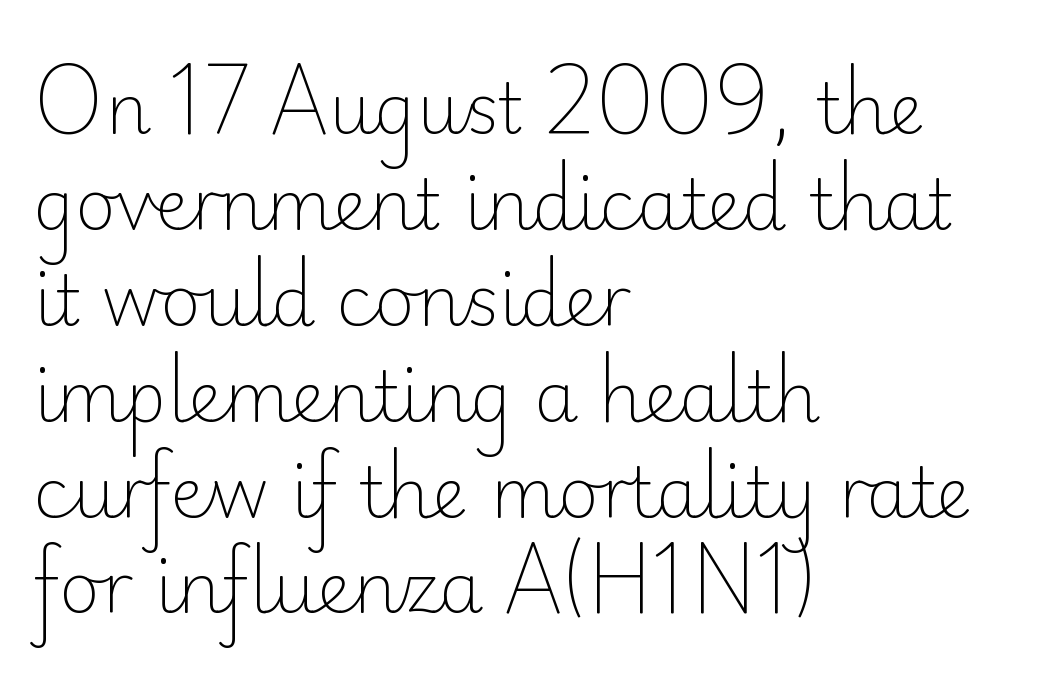
The image shows 70 px light sans-serif type, upright; set left-aligned, normal line spacing (1.37x), normal letter spacing, not underlined; low stroke contrast and a small x-height.
